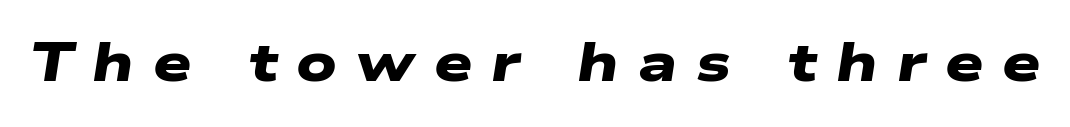
Q: Is the text bold? A: Yes.
Q: Is the typeface a serif or a sans-serif typeface? A: Sans-serif.
Q: Is the text underlined? A: No.
Q: Is the spacing between letters normal or unusually wide? A: Unusually wide.
Q: Width (condensed, normal, or wide)? A: Wide.
Q: Stroke contrast? A: Low.
Q: x-height? A: Medium.
Q: Monospaced? A: No.
